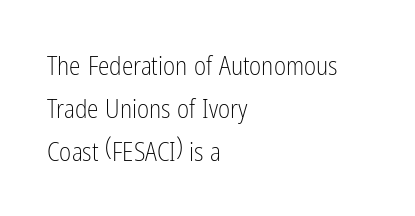
Q: Is the text bold? A: No.
Q: Is the text italic (slanted)? A: No, it is upright.
Q: Is the text underlined? A: No.
Q: How is the paragraph aligned? A: Left-aligned.
Q: Is the spacing between letters normal or unusually wide? A: Normal.
Q: Is the spacing between lines tight, normal or loose? A: Normal.
